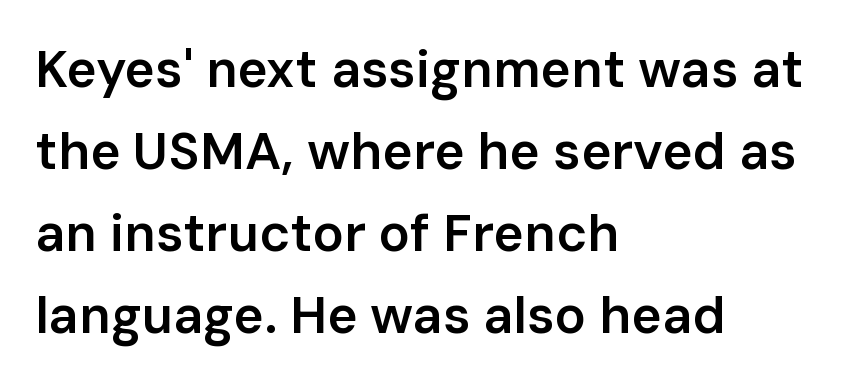
The image shows 52 px semibold sans-serif type, upright; set left-aligned, normal line spacing (1.58x), normal letter spacing, not underlined; low stroke contrast and a medium x-height.
